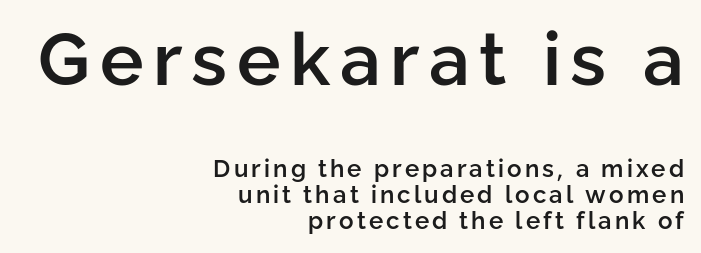
Q: Is the text bold? A: Semi-bold.
Q: Is the text italic (slanted)? A: No, it is upright.
Q: Is the typeface a serif or a sans-serif typeface? A: Sans-serif.
Q: Is the text underlined? A: No.
Q: How is the paragraph aligned? A: Right-aligned.
Q: Is the spacing between lines tight, normal or loose? A: Tight.
Q: Which block of text is set in a larger size, the first (top) or the second (bottom)? A: The first (top) one.
Q: Width (condensed, normal, or wide)? A: Normal.
Q: Stroke contrast? A: Low.
Q: x-height? A: Medium.
Q: Monospaced? A: No.
